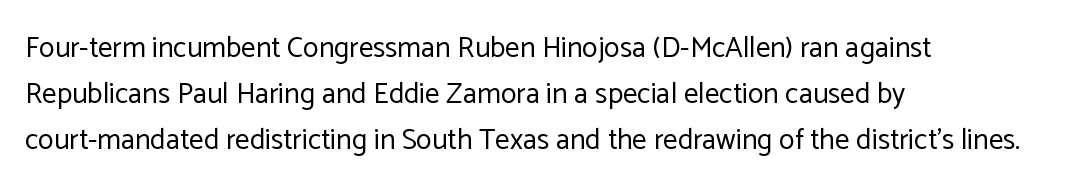
Observe the absence of serifs on each vertical stroke in this sample. Alignment: flush left. Descenders are the only things crossing below the line. This sample uses an upright cut, with every glyph sitting square on the baseline. Ink coverage per letter is moderate at most.
